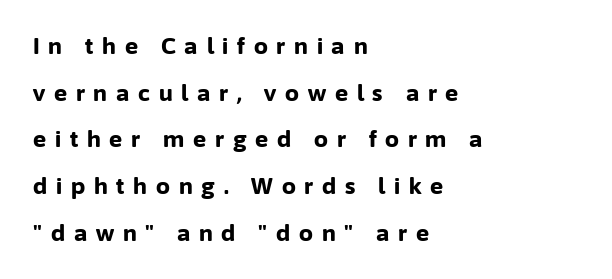
The image shows 22 px bold type, upright; set left-aligned, loose line spacing (2.12x), unusually wide letter spacing (+0.4 em), not underlined.
